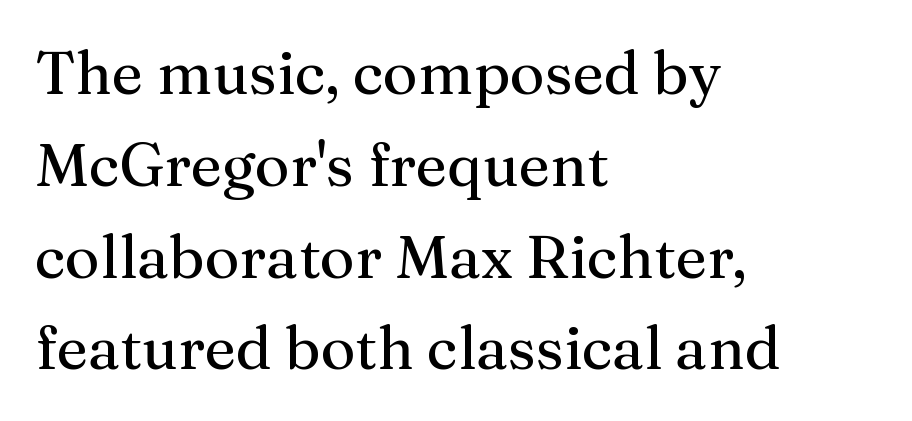
Little horizontal feet cap the strokes, marking this as serif type. Unlike italic type, these characters show no tilt at all. The passage is arranged the way most books set body copy — flush left. Underlining? Definitely not there. Note the varied advance widths — an 'i' is clearly narrower than an 'm'. Between one letter and the next there's only the usual sliver of space.
